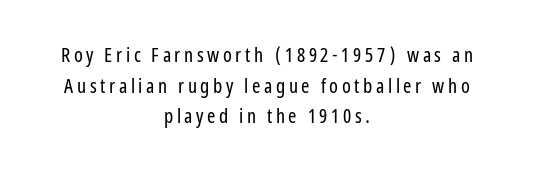
Q: Is the text bold? A: No.
Q: Is the text italic (slanted)? A: No, it is upright.
Q: Is the text underlined? A: No.
Q: How is the paragraph aligned? A: Centered.
Q: Is the spacing between lines tight, normal or loose? A: Normal.
